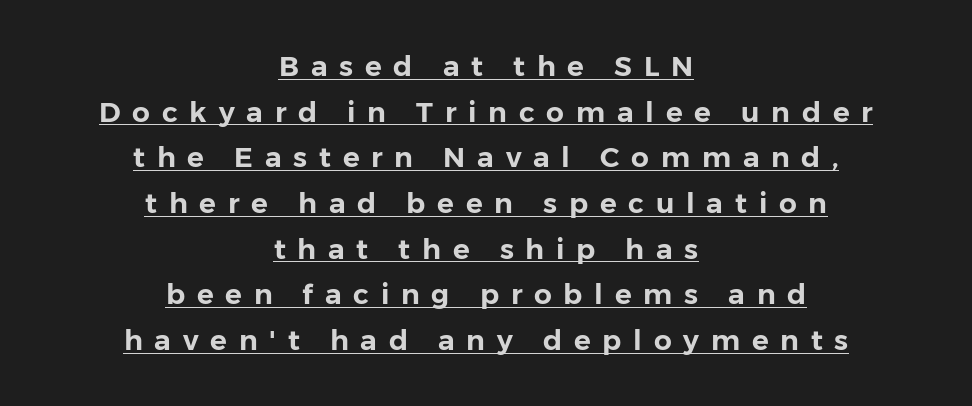
The image shows 28 px sans-serif type, upright; set centered, normal line spacing (1.63x), unusually wide letter spacing (+0.42 em), underlined; low stroke contrast and a medium x-height.
